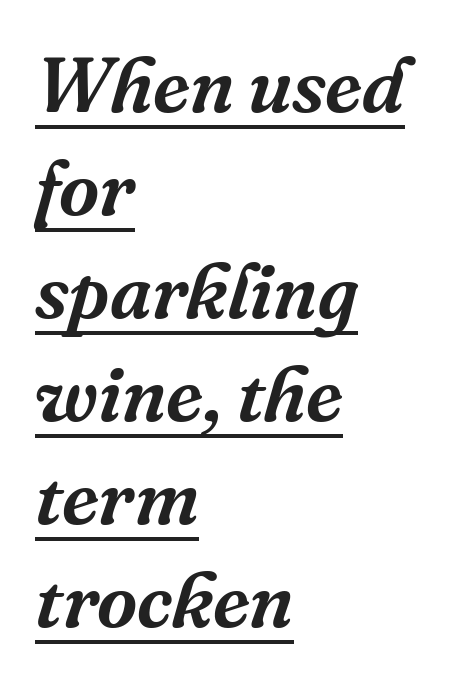
Compared with typical paragraphs, the rows here are spaced about the same. A baseline rule has been typeset under these characters. It's the slanting kind of type. The passage shown is typeset with a serif family.
